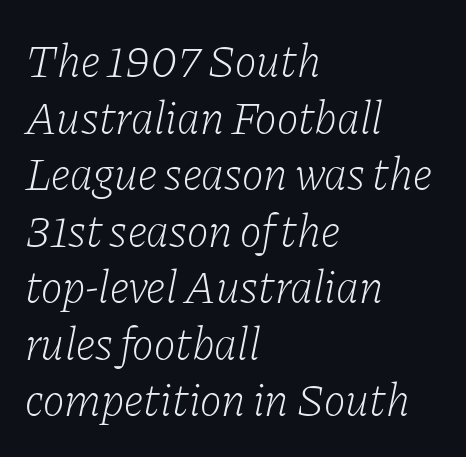
{"serif": "yes", "italic": "yes", "lean": "right", "slant_degrees": 11, "bold": "no", "weight": "light", "width": "normal", "stroke_contrast": "low", "x_height": "medium", "monospaced": "no", "underline": "no", "align": "left", "line_spacing_ratio": 1.23, "letter_spacing": "normal", "letter_spacing_em": 0.0, "glyph_px": 46}
